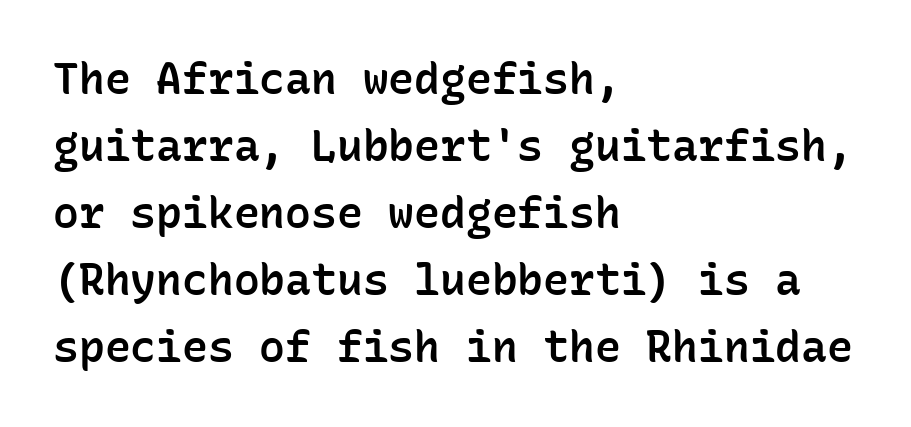
Does extra space separate the letters? No, they use regular spacing. A somewhat darkened texture: the type is semibold rather than bold. Upright lettering throughout. The letters march in equal steps, a hallmark of fixed-pitch type. Vertical spacing — default.
